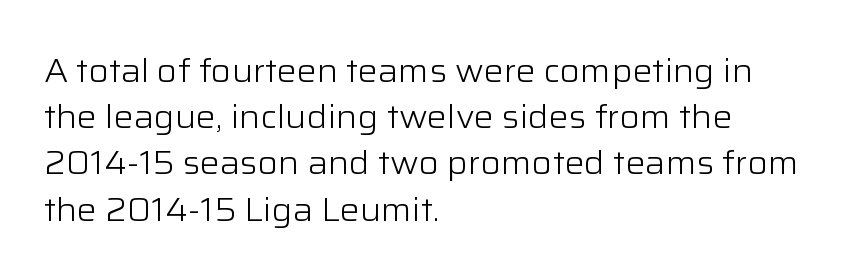
The image shows 33 px light sans-serif type, upright; set left-aligned, normal line spacing (1.4x), normal letter spacing, not underlined; low stroke contrast and a medium x-height.
